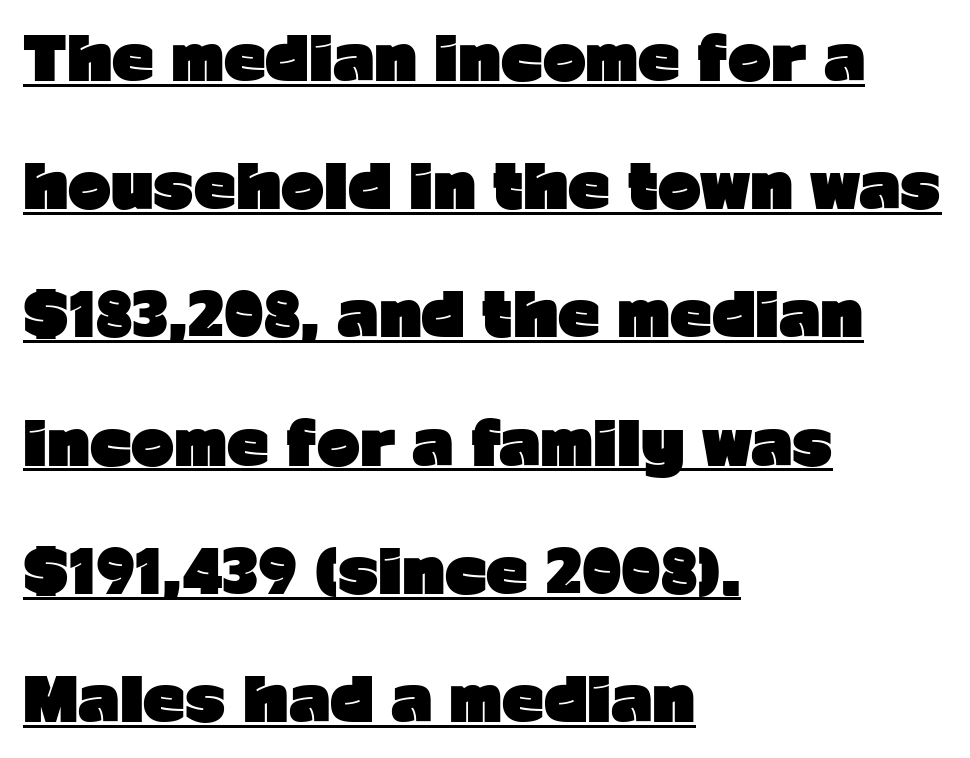
{"serif": "no", "italic": "no", "bold": "yes", "weight": "heavy", "width": "normal", "stroke_contrast": "low", "x_height": "medium", "monospaced": "no", "underline": "yes", "align": "left", "line_spacing": "loose", "line_spacing_ratio": 2.21, "letter_spacing": "normal", "letter_spacing_em": 0.0, "glyph_px": 58}
